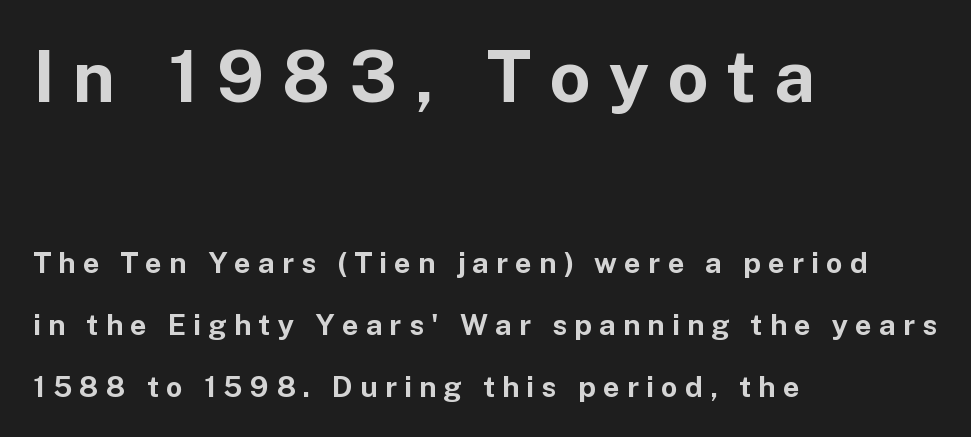
The image shows 72 px bold sans-serif type, upright; set left-aligned, loose line spacing (2.14x), unusually wide letter spacing (+0.25 em), not underlined; the first (top) block is 2.48x larger; low stroke contrast and a medium x-height.
